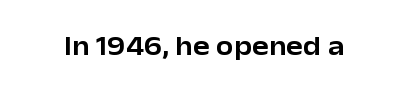
The image shows 28 px sans-serif type, upright; set normal letter spacing, not underlined; low stroke contrast and a medium x-height.
